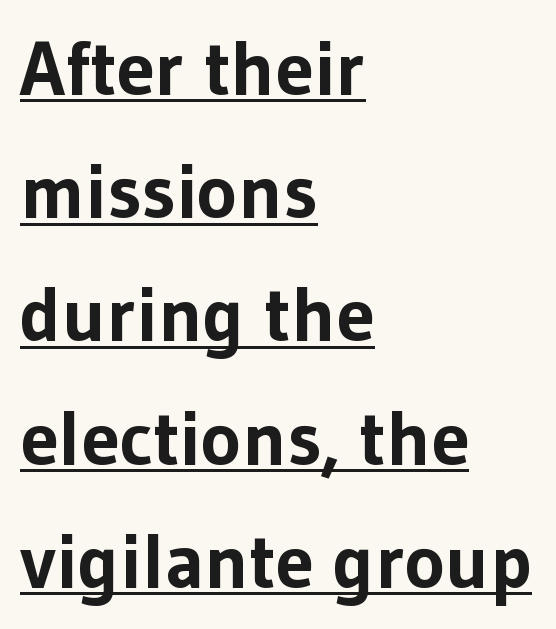
Q: Is the text bold? A: Yes.
Q: Is the text italic (slanted)? A: No, it is upright.
Q: Is the typeface a serif or a sans-serif typeface? A: Sans-serif.
Q: Is the text underlined? A: Yes.
Q: How is the paragraph aligned? A: Left-aligned.
Q: Is the spacing between letters normal or unusually wide? A: Normal.
Q: Is the spacing between lines tight, normal or loose? A: Normal.
Q: Width (condensed, normal, or wide)? A: Normal.
Q: Stroke contrast? A: Low.
Q: x-height? A: Medium.
Q: Monospaced? A: No.
